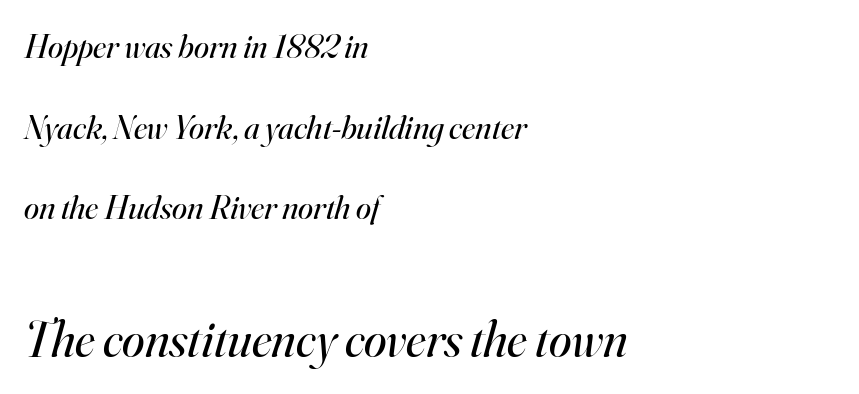
Q: Is the text bold? A: No.
Q: Is the text italic (slanted)? A: Yes, it leans right by about 16 degrees.
Q: Is the typeface a serif or a sans-serif typeface? A: Serif.
Q: Is the text underlined? A: No.
Q: How is the paragraph aligned? A: Left-aligned.
Q: Is the spacing between letters normal or unusually wide? A: Normal.
Q: Is the spacing between lines tight, normal or loose? A: Loose.
Q: Which block of text is set in a larger size, the first (top) or the second (bottom)? A: The second (bottom) one.
Q: Width (condensed, normal, or wide)? A: Normal.
Q: Stroke contrast? A: High.
Q: x-height? A: Small.
Q: Monospaced? A: No.
